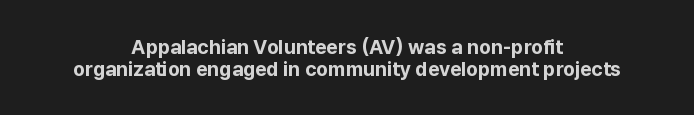
Nobody touched the tracking dial on this one. Quick note: interline space is minimal. A typesetter would mark this as roman, not italic. The typesetting leans heavy: a genuine bold.
